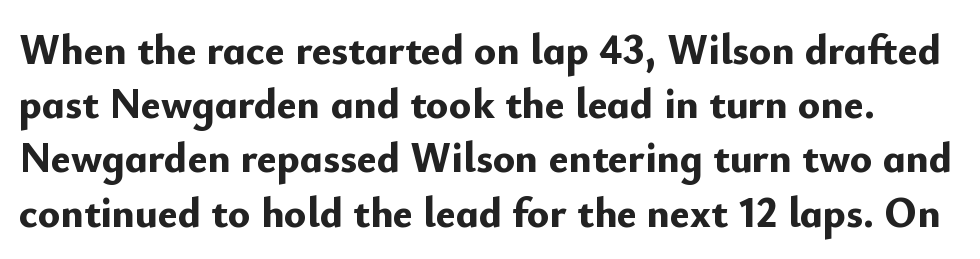
Q: Is the text bold? A: Yes.
Q: Is the text italic (slanted)? A: No, it is upright.
Q: Is the typeface a serif or a sans-serif typeface? A: Sans-serif.
Q: Is the text underlined? A: No.
Q: Is the spacing between letters normal or unusually wide? A: Normal.
Q: Is the spacing between lines tight, normal or loose? A: Normal.
Q: Width (condensed, normal, or wide)? A: Normal.
Q: Stroke contrast? A: Low.
Q: x-height? A: Small.
Q: Monospaced? A: No.
